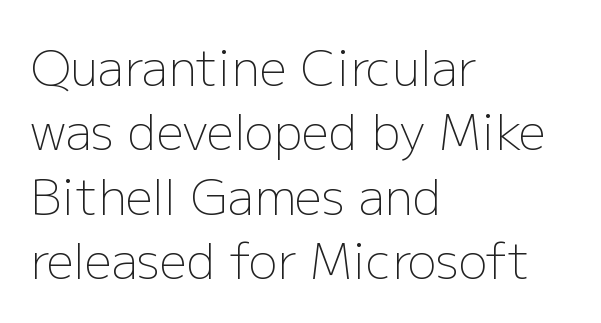
Bare-footed words on every line. Every character sits straight up, as roman type does. These lines are set flush left with a ragged right edge. Note the varied advance widths — an 'i' is clearly narrower than an 'm'. Leading matches the norm, producing a regular column. Nothing unusual about the tracking: characters are spaced as the font intends.
